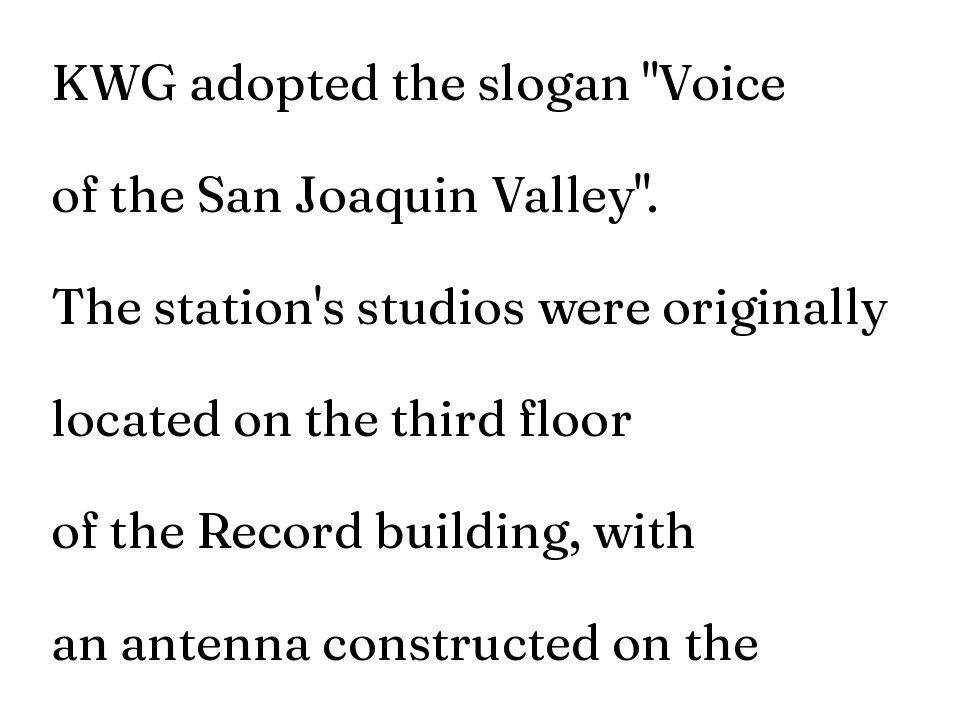
The image shows 50 px serif type, upright; set left-aligned, loose line spacing (2.24x), normal letter spacing, not underlined; medium stroke contrast and a medium x-height.
